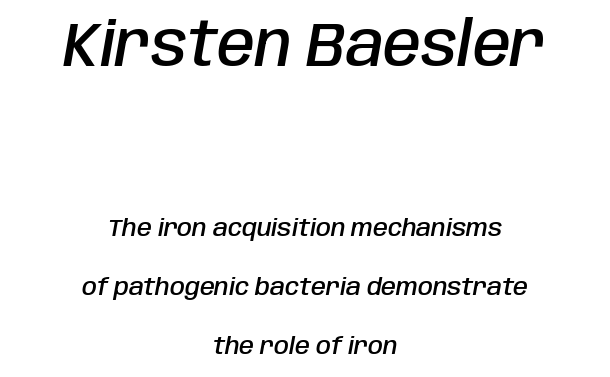
Q: Is the text bold? A: Semi-bold.
Q: Is the text italic (slanted)? A: Yes, it leans right by about 10 degrees.
Q: Is the text underlined? A: No.
Q: How is the paragraph aligned? A: Centered.
Q: Is the spacing between letters normal or unusually wide? A: Normal.
Q: Is the spacing between lines tight, normal or loose? A: Loose.
Q: Which block of text is set in a larger size, the first (top) or the second (bottom)? A: The first (top) one.
Q: Width (condensed, normal, or wide)? A: Condensed.
Q: Stroke contrast? A: Low.
Q: x-height? A: Large.
Q: Monospaced? A: No.
